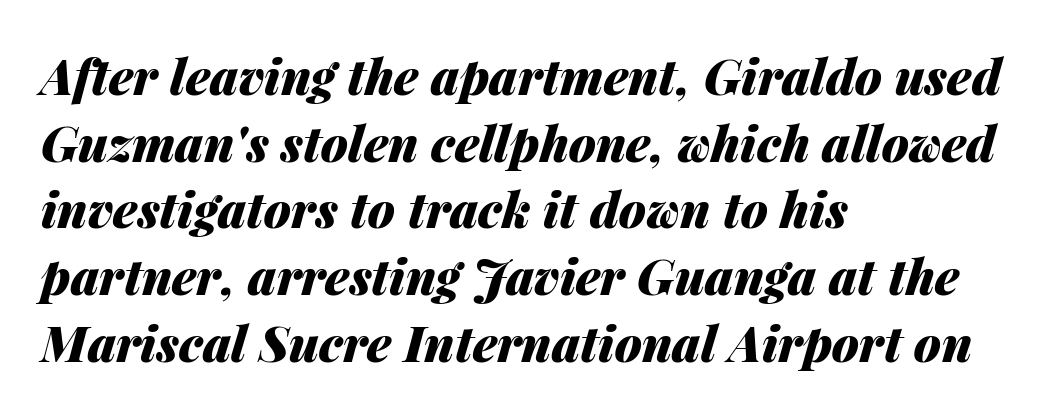
This rendering features lettering with no underline. Between one letter and the next there's only the usual sliver of space. Notice how the passage keeps a crisp vertical edge on the left only. This is heavy type, rendered in bold. Quick note: italic. You could not count columns in this text — the font is proportionally spaced.
